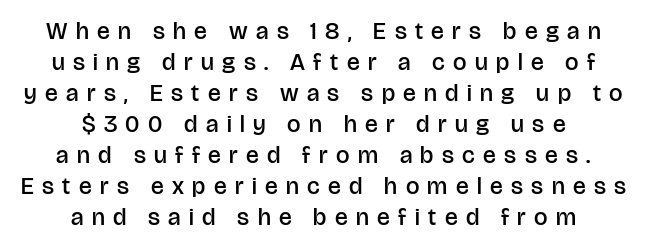
Q: Is the text bold? A: Semi-bold.
Q: Is the text italic (slanted)? A: No, it is upright.
Q: Is the text underlined? A: No.
Q: How is the paragraph aligned? A: Centered.
Q: Is the spacing between letters normal or unusually wide? A: Unusually wide.
Q: Is the spacing between lines tight, normal or loose? A: Normal.
